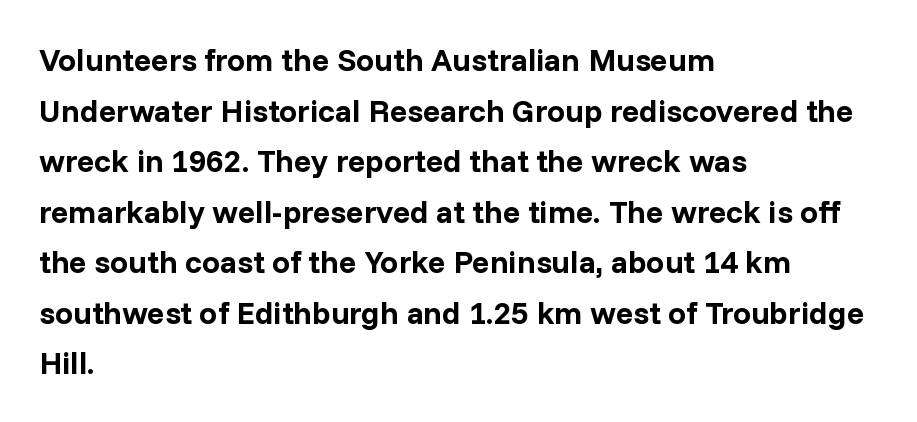
Q: Is the text bold? A: Yes.
Q: Is the text italic (slanted)? A: No, it is upright.
Q: Is the typeface a serif or a sans-serif typeface? A: Sans-serif.
Q: Is the text underlined? A: No.
Q: How is the paragraph aligned? A: Left-aligned.
Q: Is the spacing between letters normal or unusually wide? A: Normal.
Q: Is the spacing between lines tight, normal or loose? A: Normal.
Q: Width (condensed, normal, or wide)? A: Normal.
Q: Stroke contrast? A: Low.
Q: x-height? A: Medium.
Q: Monospaced? A: No.
